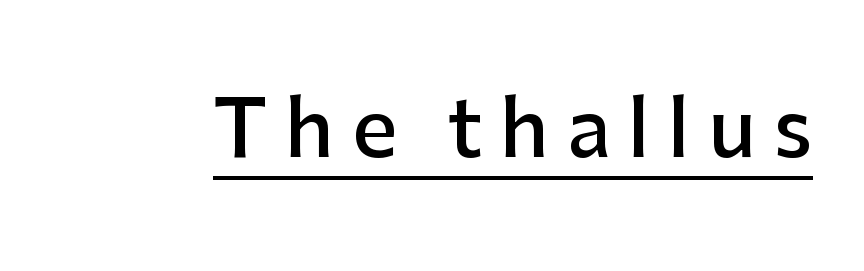
The image shows 79 px semibold sans-serif type, upright; set unusually wide letter spacing (+0.22 em), underlined; low stroke contrast and a medium x-height.
